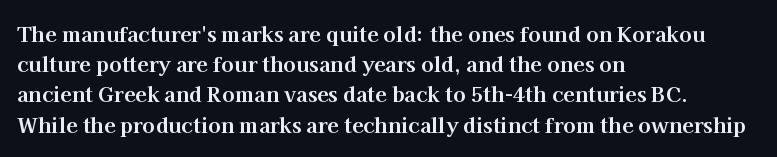
Q: Is the text bold? A: Yes.
Q: Is the text italic (slanted)? A: No, it is upright.
Q: Is the text underlined? A: No.
Q: How is the paragraph aligned? A: Left-aligned.
Q: Is the spacing between letters normal or unusually wide? A: Normal.
Q: Is the spacing between lines tight, normal or loose? A: Normal.
